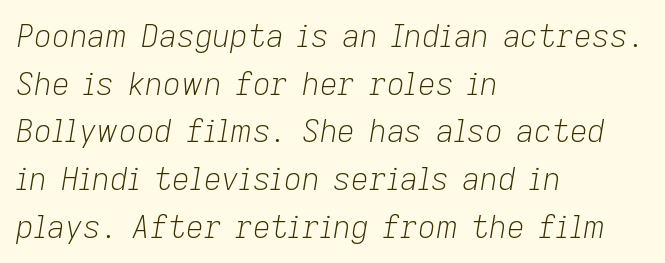
The image shows 31 px light type, italic (leaning right); set left-aligned, normal line spacing (1.54x), normal letter spacing, not underlined; low stroke contrast and a medium x-height.
